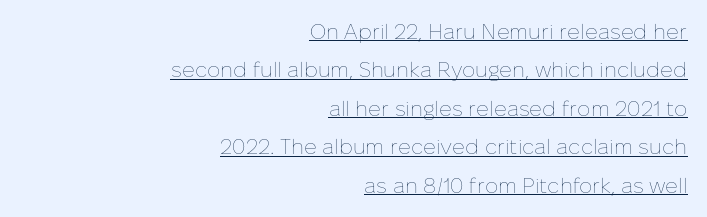
Nothing unusual about the tracking: characters are spaced as the font intends. Stems and bowls with no extra thickness — not bold. Notice how the stems are strictly vertical — no italics here. These characters rest on top of a visible drawn line.
